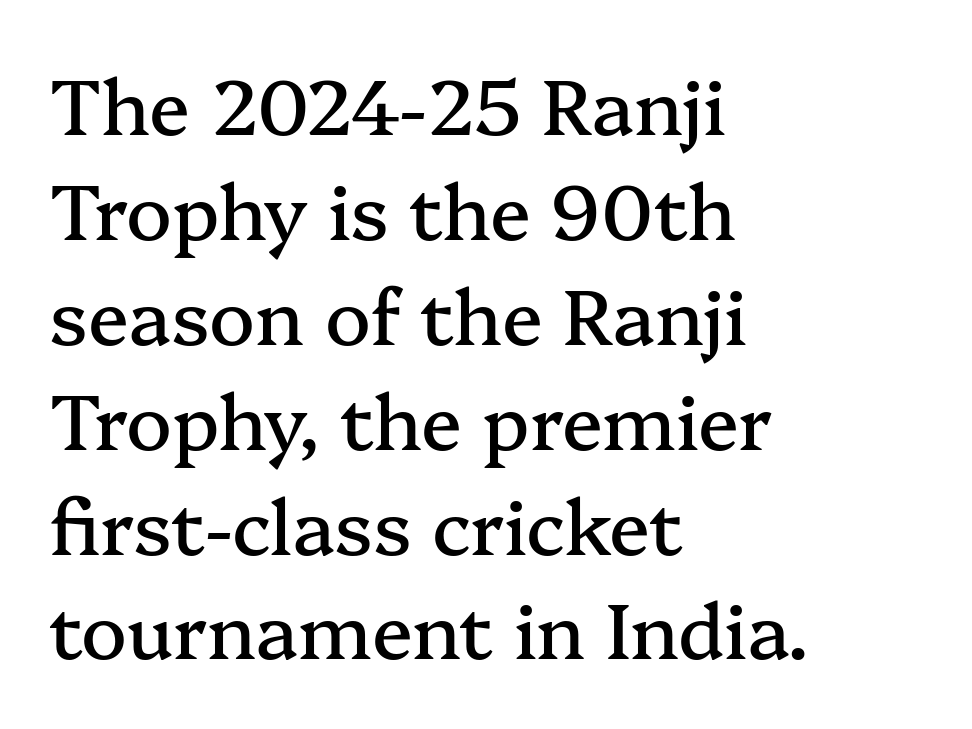
{"serif": "yes", "italic": "no", "width": "normal", "stroke_contrast": "medium", "x_height": "medium", "monospaced": "no", "underline": "no", "align": "left", "line_spacing": "normal", "line_spacing_ratio": 1.38, "letter_spacing": "normal", "letter_spacing_em": 0.0, "glyph_px": 76}
